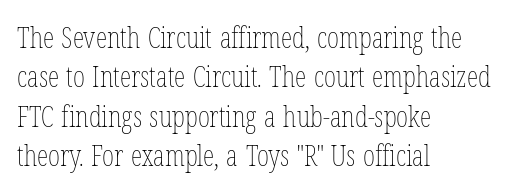
{"italic": "no", "bold": "no", "weight": "thin", "width": "condensed", "stroke_contrast": "low", "x_height": "medium", "monospaced": "no", "underline": "no", "align": "left", "line_spacing": "normal", "line_spacing_ratio": 1.36, "letter_spacing": "normal", "letter_spacing_em": 0.0, "glyph_px": 29}
